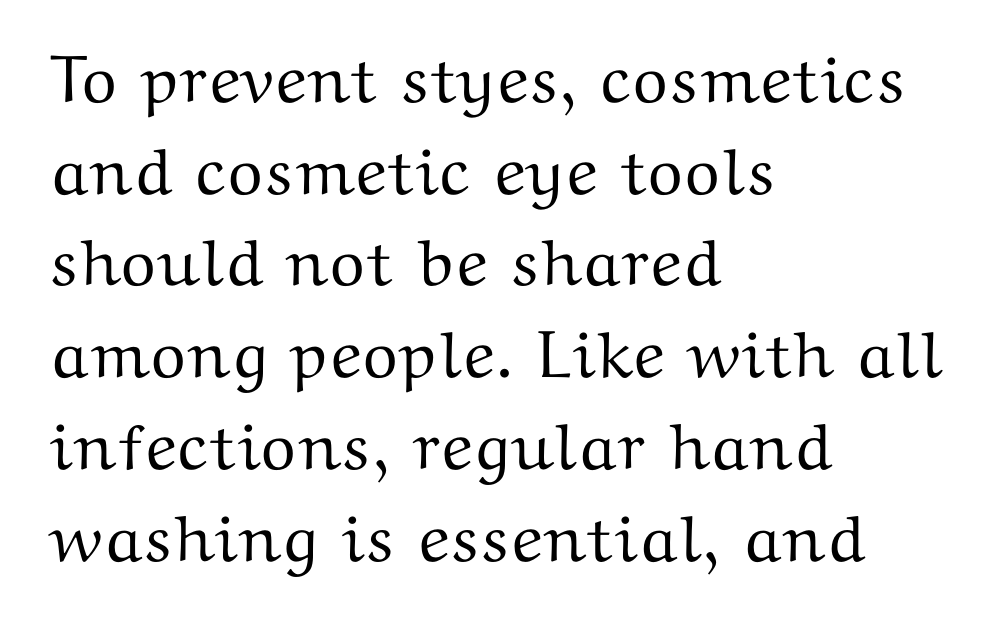
{"serif": "yes", "italic": "no", "width": "wide", "stroke_contrast": "medium", "x_height": "medium", "monospaced": "no", "underline": "no", "align": "left", "line_spacing": "normal", "line_spacing_ratio": 1.39, "letter_spacing": "normal", "letter_spacing_em": 0.0, "glyph_px": 66}
